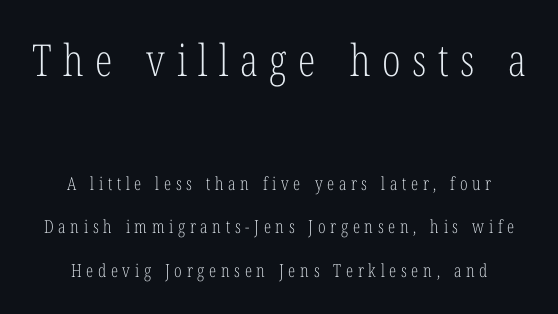
The image shows 44 px light, condensed serif type, upright; set centered, loose line spacing (2.42x), unusually wide letter spacing (+0.26 em), not underlined; the first (top) block is 2.44x larger; low stroke contrast and a medium x-height.
